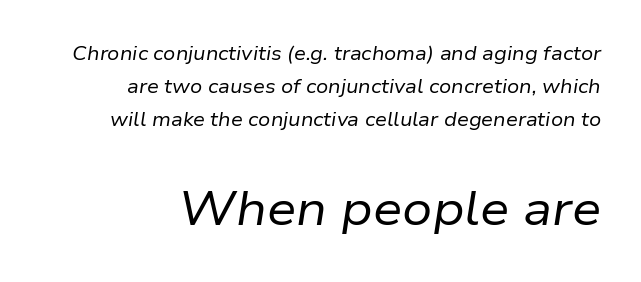
The image shows 47 px regular-weight type, italic (leaning right); set right-aligned, line spacing 1.74x, normal letter spacing, not underlined; the second (bottom) block is 2.47x larger; low stroke contrast and a medium x-height.
